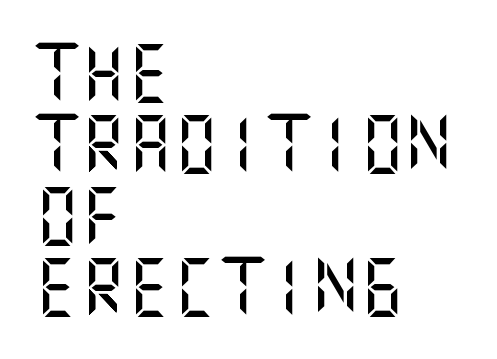
How are the letters spaced? Ordinarily, with no added tracking. Italic: no, the glyphs are upright roman. This rendering uses left alignment, leaving the right contour irregular. To sum up the face: it is a sans, with no serifs. Has an underline been added? It has not.
